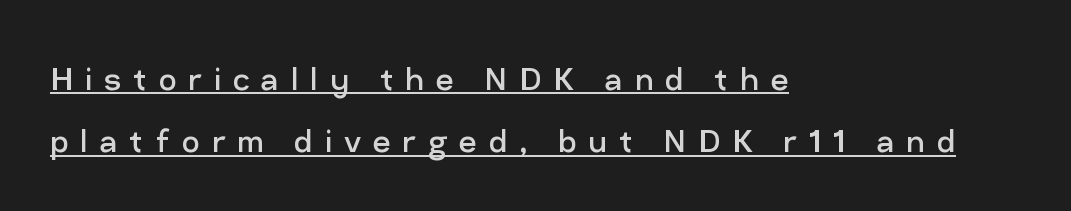
The passage shown is typeset with a sans-serif family. The axis of the letterforms is exactly vertical. Looks like regular typesetting: each glyph gets only the width it needs. A rule runs beneath these lines of type. Notice how the passage keeps a crisp vertical edge on the left only. Is there much room between lines? A standard amount, neither cramped nor airy.
